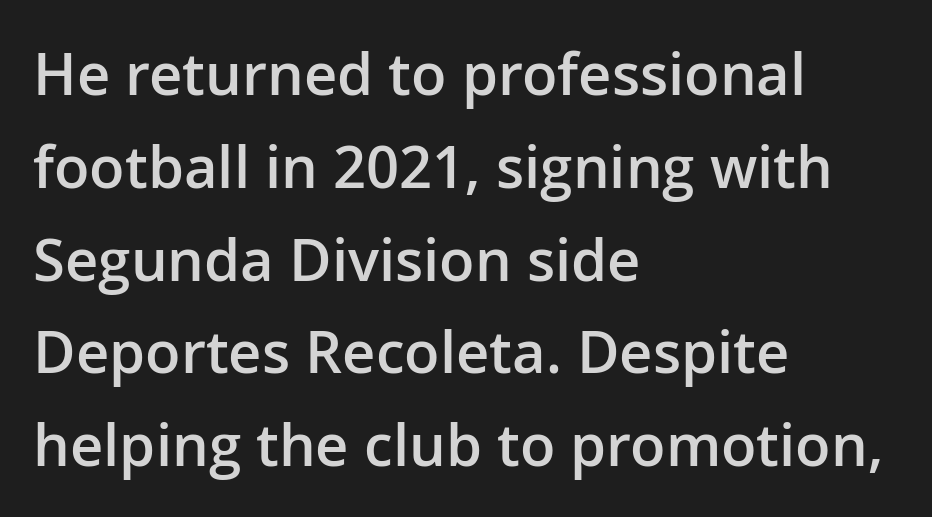
Layout note: lines flush left. A bare baseline throughout the passage. Every letter is mildly thick-stroked: semibold rather than bold. A typesetter would call this proportional, since set widths differ per character.
